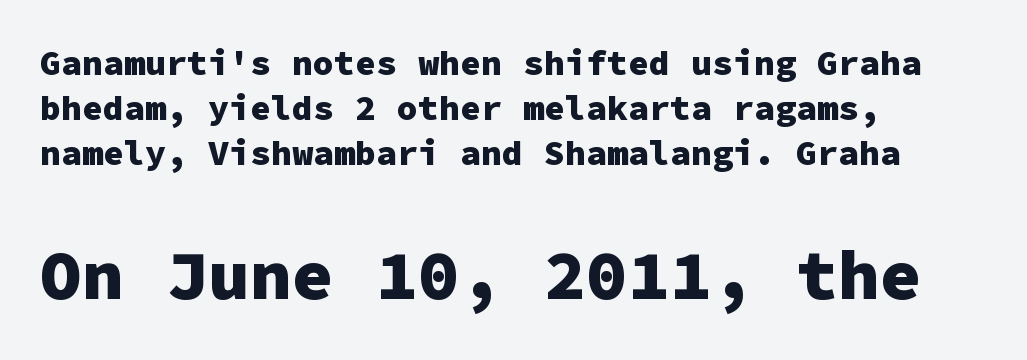
The letters stand upright; this is a roman face. Grotesque or geometric, the face here clearly has no serifs. The second block has been scaled up relative to the first. Notice how the passage keeps a crisp vertical edge on the left only. The specimen omits any rule beneath the text block's lines. Standard letterfit; no display-style spreading of the glyphs.
